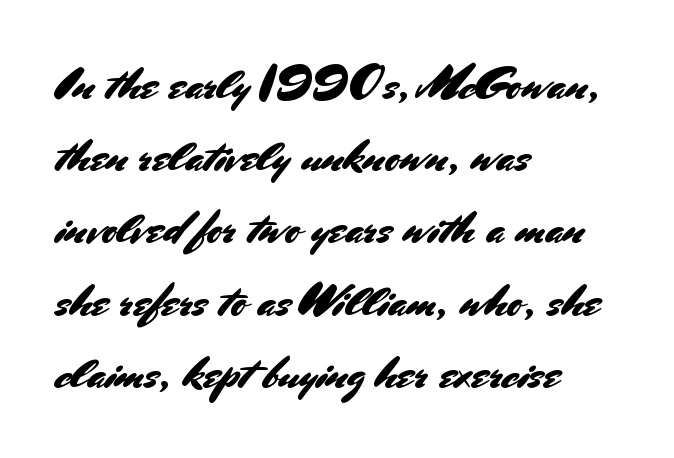
{"serif": "no", "width": "normal", "stroke_contrast": "medium", "x_height": "small", "monospaced": "no", "underline": "no", "align": "left", "line_spacing": "normal", "line_spacing_ratio": 1.57, "letter_spacing": "normal", "letter_spacing_em": 0.0, "glyph_px": 46}
